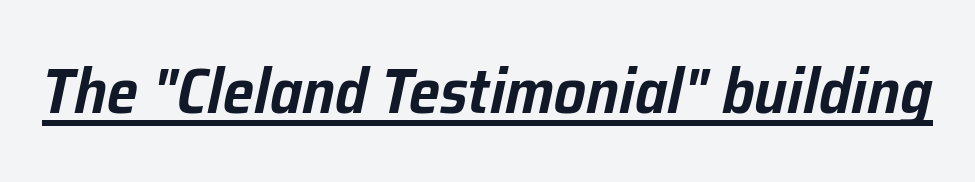
{"italic": "yes", "lean": "right", "slant_degrees": 12, "width": "normal", "stroke_contrast": "low", "x_height": "medium", "monospaced": "no", "underline": "yes", "letter_spacing": "normal", "letter_spacing_em": 0.0, "glyph_px": 63}
